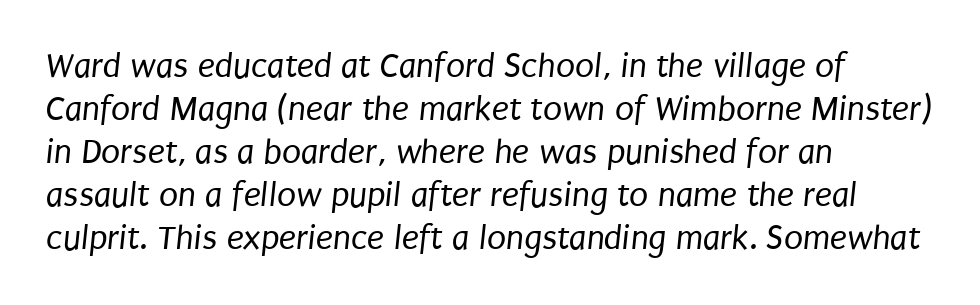
Q: Is the text bold? A: No.
Q: Is the typeface a serif or a sans-serif typeface? A: Sans-serif.
Q: Is the text underlined? A: No.
Q: How is the paragraph aligned? A: Left-aligned.
Q: Is the spacing between letters normal or unusually wide? A: Normal.
Q: Width (condensed, normal, or wide)? A: Condensed.
Q: Stroke contrast? A: Low.
Q: x-height? A: Large.
Q: Monospaced? A: No.
